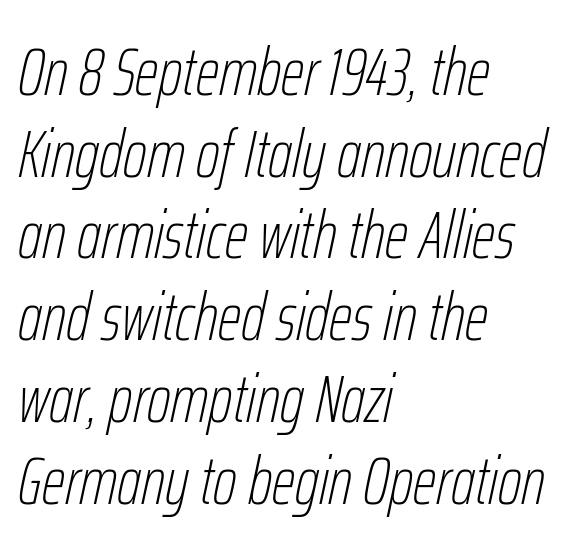
{"italic": "yes", "lean": "right", "slant_degrees": 12, "bold": "no", "weight": "thin", "width": "condensed", "stroke_contrast": "low", "x_height": "medium", "monospaced": "no", "underline": "no", "align": "left", "line_spacing_ratio": 1.22, "letter_spacing": "normal", "letter_spacing_em": 0.0, "glyph_px": 67}
